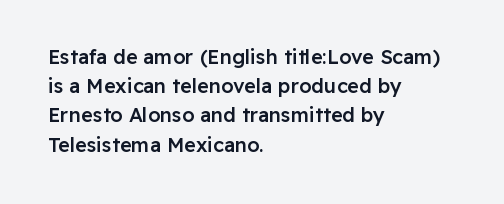
Q: Is the text bold? A: Semi-bold.
Q: Is the text italic (slanted)? A: No, it is upright.
Q: Is the text underlined? A: No.
Q: How is the paragraph aligned? A: Left-aligned.
Q: Is the spacing between letters normal or unusually wide? A: Normal.
Q: Is the spacing between lines tight, normal or loose? A: Normal.
